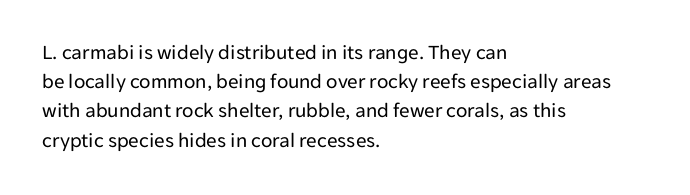
Q: Is the text bold? A: No.
Q: Is the text italic (slanted)? A: No, it is upright.
Q: Is the text underlined? A: No.
Q: How is the paragraph aligned? A: Left-aligned.
Q: Is the spacing between letters normal or unusually wide? A: Normal.
Q: Is the spacing between lines tight, normal or loose? A: Normal.
